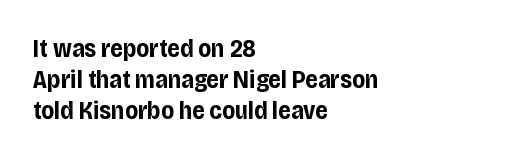
{"italic": "no", "bold": "yes", "underline": "no", "align": "left", "line_spacing_ratio": 1.24, "letter_spacing": "normal", "letter_spacing_em": 0.0, "glyph_px": 25}
